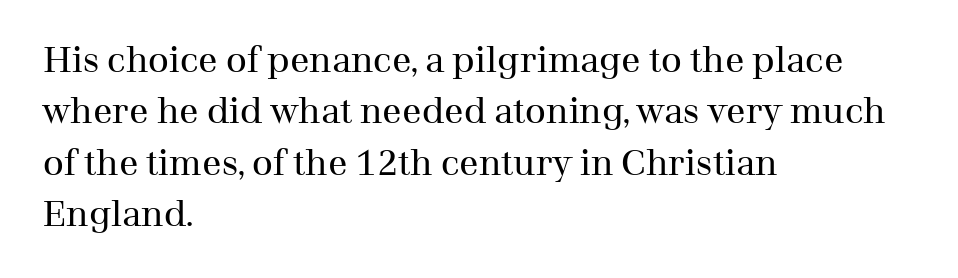
The font sits on the lighter half of the weight spectrum, regular included. In CSS terms this would be text-align: left. Underline: absent. Old-style or modern, the face here clearly has serifs. Short note: letters normally spaced. Honestly, the row spacing looks completely unremarkable.
